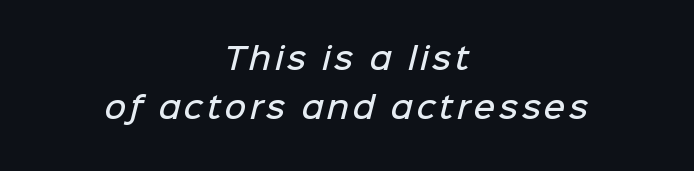
The image shows 30 px semibold sans-serif type; set centered, normal line spacing (1.65x), not underlined; low stroke contrast and a medium x-height.
